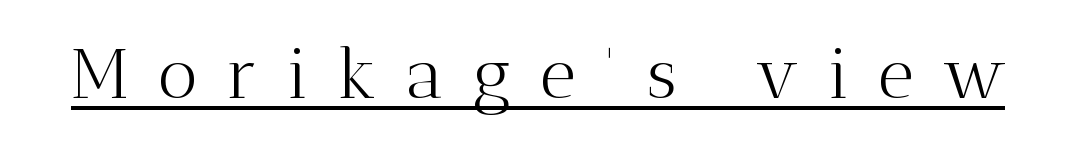
This sample has the flowing, uneven cadence of proportional lettering. The lettering is marked with a stroke running underneath it. The passage shown has open, widely tracked lettering throughout. Unbolded letterforms with no extra heft. To sum up the face: it has serifs. The letters stand straight up with perfectly vertical stems.
